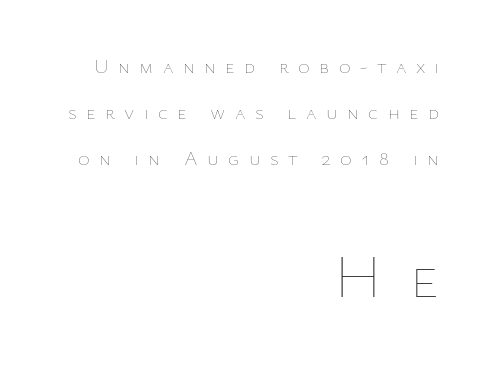
The image shows 61 px thin type, upright; set right-aligned, loose line spacing (2.3x), unusually wide letter spacing (+0.47 em), not underlined; the second (bottom) block is 3.05x larger; low stroke contrast and a medium x-height.
